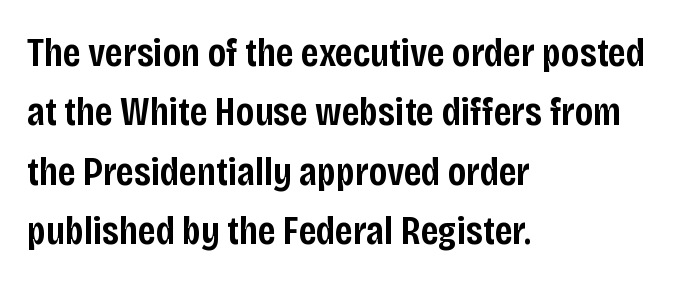
Students, note that the glyphs here touch the page at normal intervals. Caption: multi-line text, flush left, ragged right. Ordinary non-slanted type is in use. The passage shown is semibold, sitting just below true bold. The passage shown is typed in a proportional face where columns would drift.
